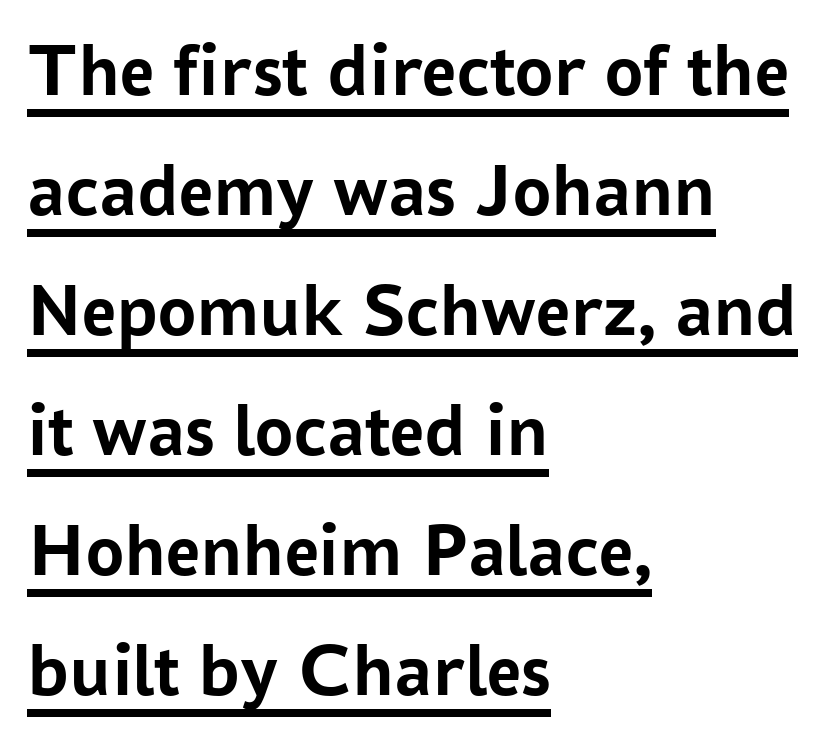
The image shows 76 px semibold sans-serif type, upright; set left-aligned, normal line spacing (1.58x), normal letter spacing, underlined; low stroke contrast and a medium x-height.
